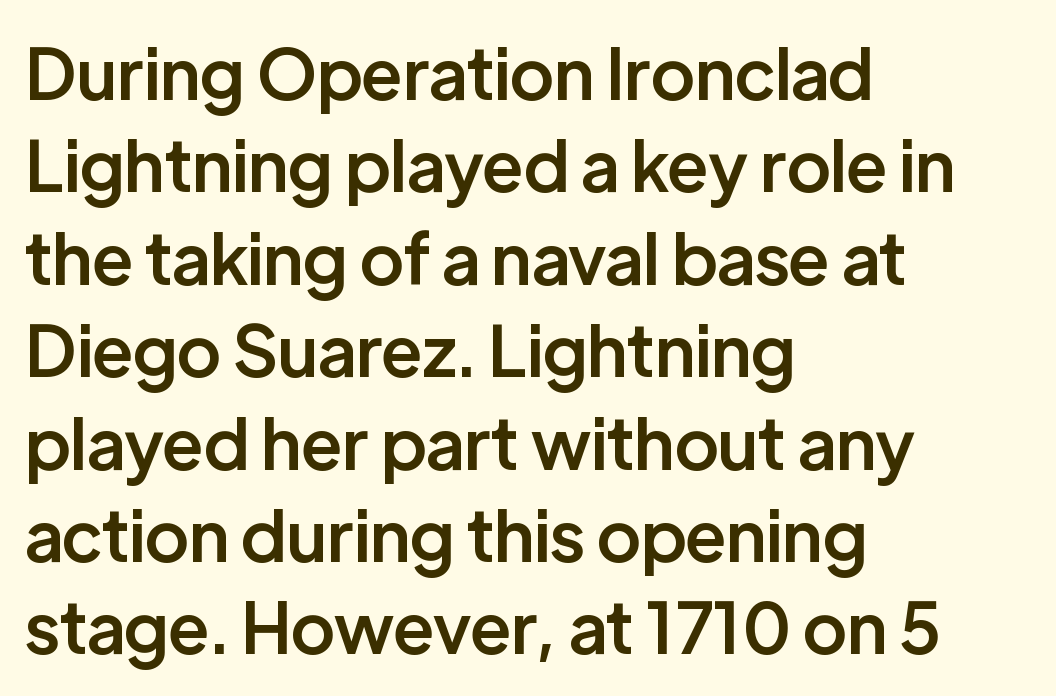
{"serif": "no", "italic": "no", "bold": "semi", "weight": "semibold", "width": "normal", "stroke_contrast": "low", "x_height": "medium", "monospaced": "no", "underline": "no", "align": "left", "line_spacing": "normal", "line_spacing_ratio": 1.32, "letter_spacing": "normal", "letter_spacing_em": 0.0, "glyph_px": 70}
